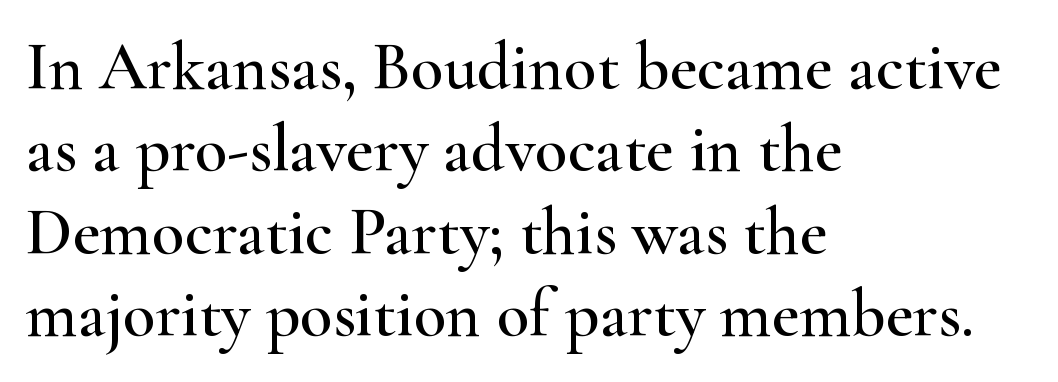
{"serif": "yes", "italic": "no", "width": "wide", "stroke_contrast": "high", "x_height": "small", "monospaced": "no", "underline": "no", "align": "left", "line_spacing_ratio": 1.23, "letter_spacing": "normal", "letter_spacing_em": 0.0, "glyph_px": 67}
